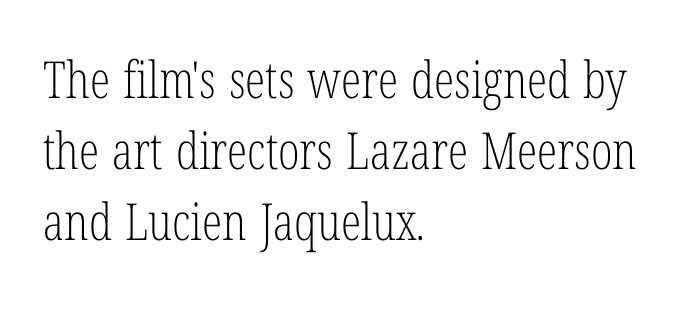
I'd call this a serif setting — the letters wear small feet. Leading: standard. Varying glyph widths throughout — classic text-font behaviour. Every character sits straight up, as roman type does. Anything drawn beneath the words? Only blank space. A typesetter would call this zero additional tracking.
